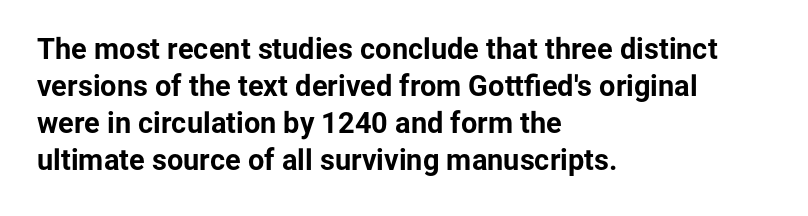
The image shows 29 px bold sans-serif type, upright; set left-aligned, normal line spacing (1.28x), normal letter spacing, not underlined; low stroke contrast and a medium x-height.
